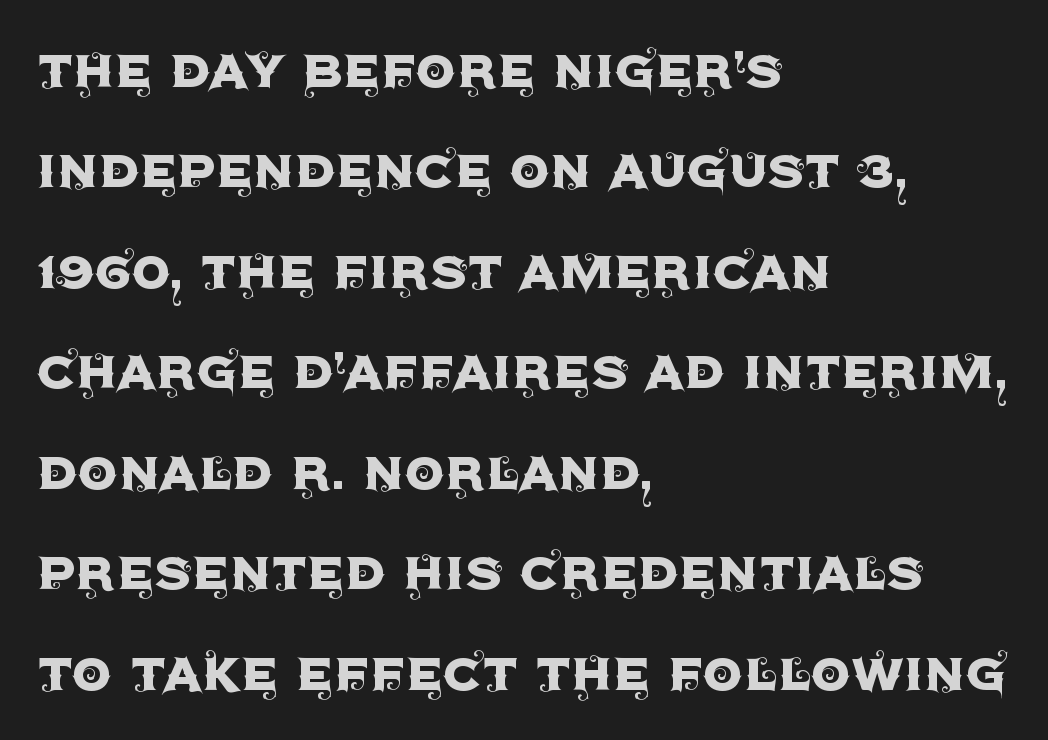
The image shows 64 px sans-serif type, upright; set left-aligned, normal line spacing (1.57x), normal letter spacing, not underlined; a large x-height.
